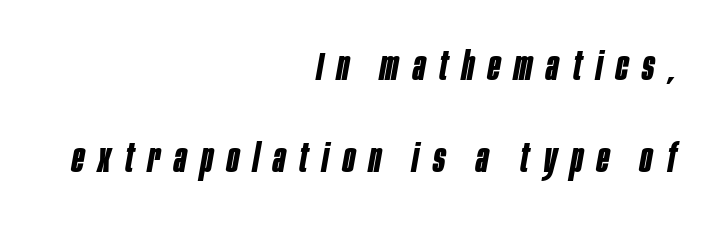
The image shows 40 px bold, condensed type, italic (leaning right); set right-aligned, loose line spacing (2.29x), unusually wide letter spacing (+0.35 em), not underlined; low stroke contrast and a large x-height.
